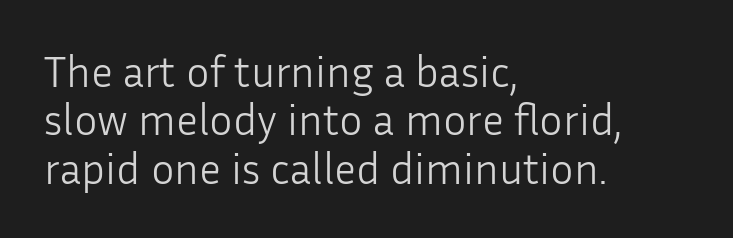
Rule under the text: the space is simply empty. The font's upright variant was chosen for this text. Honestly, the rows look squashed on top of each other. Caption: standard tracking, unaltered.
